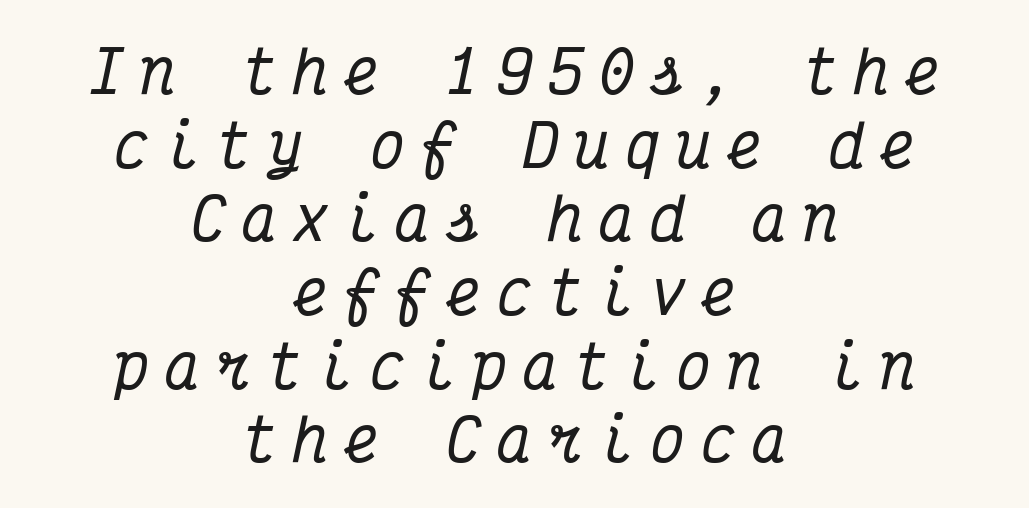
Compared with typical paragraphs, the rows here are spaced about the same. Characters follow at a spacing far wider than the type designer built in. Is this a fixed-width face? Yes — each glyph sits in an identical cell. Observe the serifs anchoring each vertical stroke in this sample.
